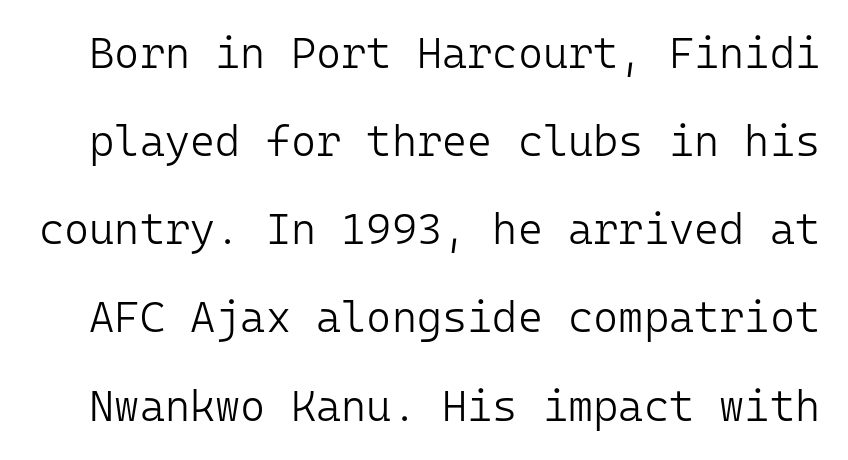
The image shows 43 px light sans-serif type, upright, monospaced; set loose line spacing (2.05x), normal letter spacing, not underlined; low stroke contrast and a medium x-height.
